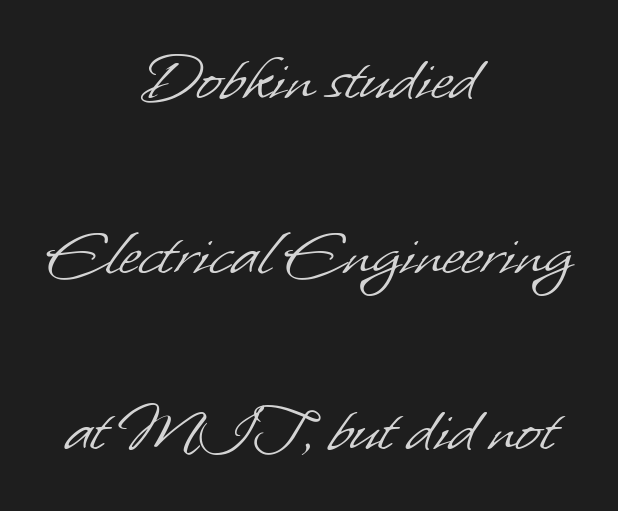
The image shows 74 px light sans-serif type; set centered, loose line spacing (2.37x), normal letter spacing, not underlined; low stroke contrast and a small x-height.
